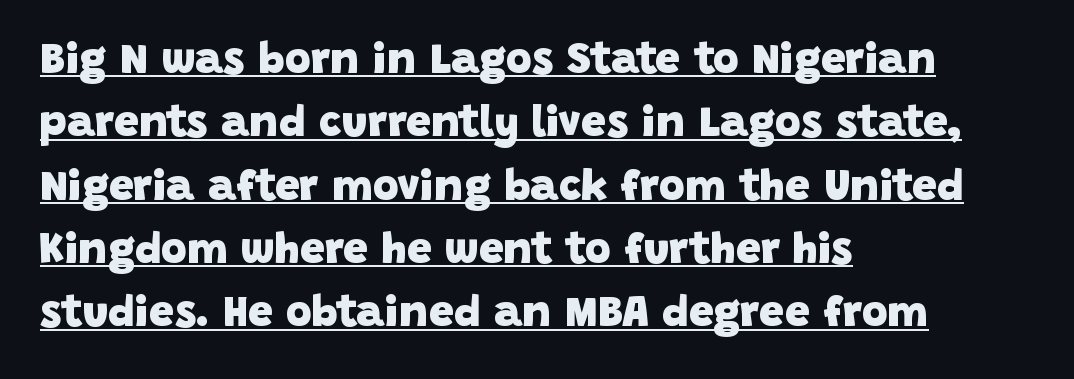
The image shows 44 px heavy sans-serif type; set left-aligned, normal line spacing (1.44x), normal letter spacing, underlined; low stroke contrast and a large x-height.
